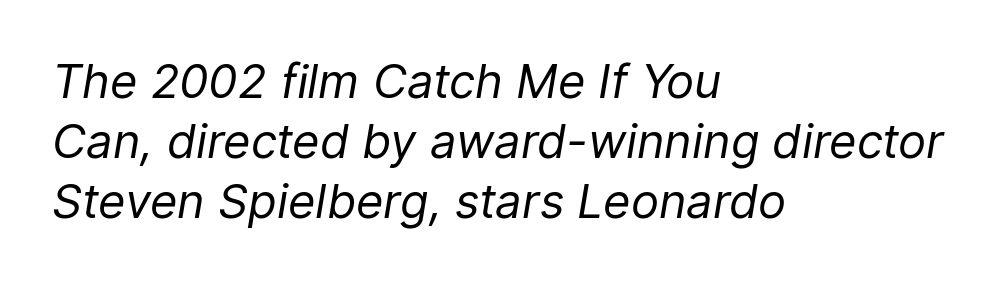
Notice how the passage keeps a crisp vertical edge on the left only. The rendering uses a moderate line-height, typical for paragraphs. Underline: absent. No letter is thick-stroked: the sample isn't bold. The rendering uses natural spacing where letterforms have individual widths.
